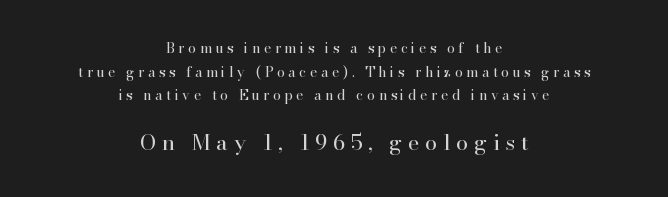
A normal amount of white space separates one row of letters from the next. Honestly, there is no underline to notice here at all. The weight would be labelled regular, book, light, or lighter still. If you squint, the bottom block still reads clearly — it's the larger of the two.
